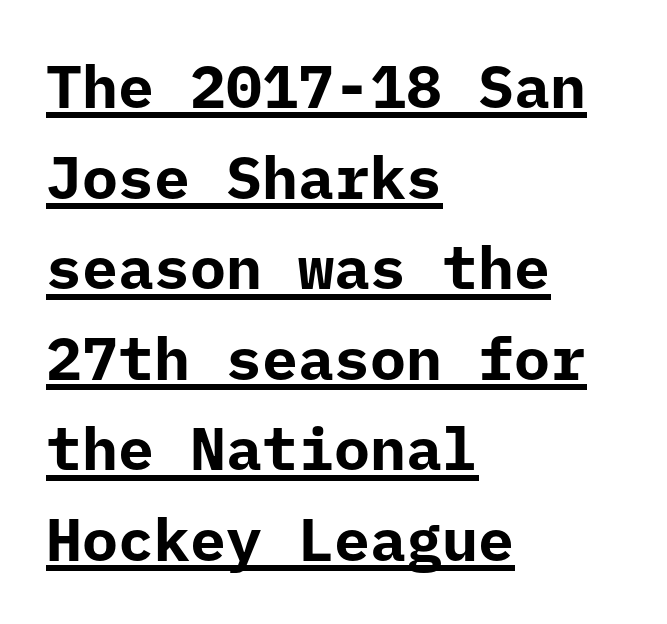
{"serif": "no", "italic": "no", "bold": "yes", "weight": "bold", "width": "normal", "stroke_contrast": "low", "x_height": "medium", "monospaced": "yes", "underline": "yes", "align": "left", "line_spacing": "normal", "line_spacing_ratio": 1.51, "letter_spacing": "normal", "letter_spacing_em": 0.0, "glyph_px": 60}
